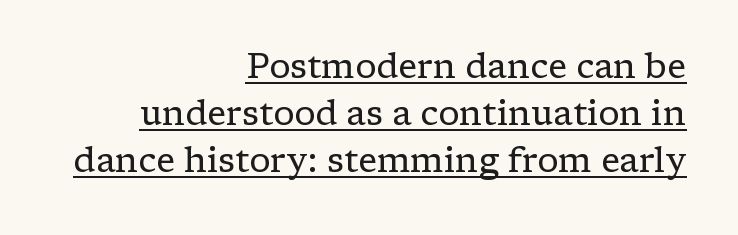
{"serif": "yes", "italic": "no", "bold": "no", "weight": "regular", "width": "normal", "stroke_contrast": "low", "x_height": "medium", "monospaced": "no", "underline": "yes", "align": "right", "line_spacing": "normal", "line_spacing_ratio": 1.35, "letter_spacing": "normal", "letter_spacing_em": 0.0, "glyph_px": 35}
